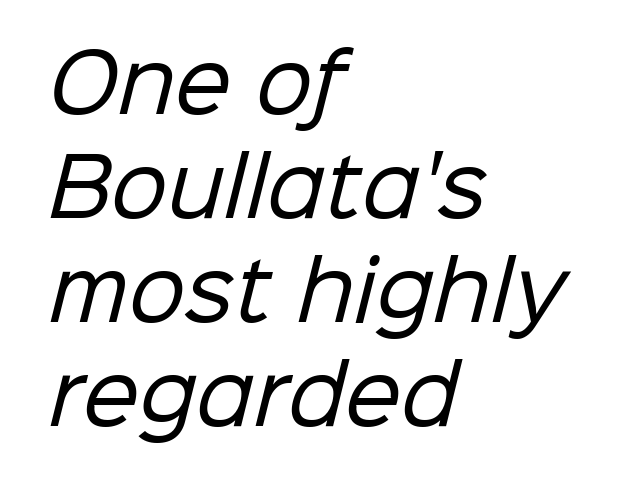
Visually the block forms a straight wall on the left and a jagged coastline on the right. These lines are rendered in a variable-pitch font. The font sits on the lighter half of the weight spectrum, regular included. This sample uses a sans-serif face.
